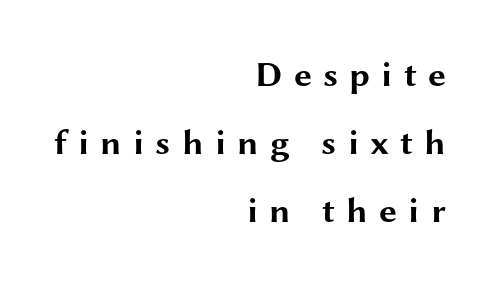
Q: Is the text bold? A: Yes.
Q: Is the text italic (slanted)? A: No, it is upright.
Q: Is the typeface a serif or a sans-serif typeface? A: Sans-serif.
Q: Is the text underlined? A: No.
Q: How is the paragraph aligned? A: Right-aligned.
Q: Is the spacing between letters normal or unusually wide? A: Unusually wide.
Q: Width (condensed, normal, or wide)? A: Wide.
Q: Stroke contrast? A: Medium.
Q: x-height? A: Medium.
Q: Monospaced? A: No.
